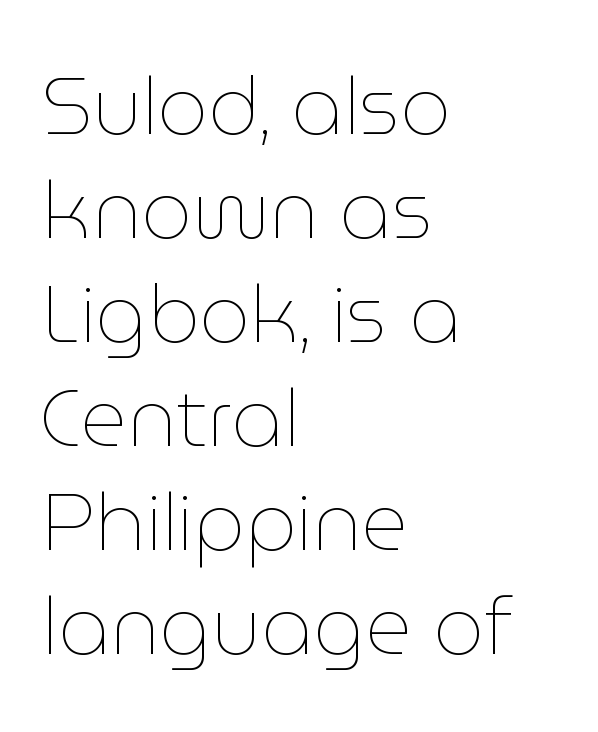
Q: Is the text bold? A: No.
Q: Is the text italic (slanted)? A: No, it is upright.
Q: Is the text underlined? A: No.
Q: How is the paragraph aligned? A: Left-aligned.
Q: Is the spacing between letters normal or unusually wide? A: Normal.
Q: Is the spacing between lines tight, normal or loose? A: Normal.
Q: Width (condensed, normal, or wide)? A: Normal.
Q: Stroke contrast? A: Low.
Q: x-height? A: Medium.
Q: Monospaced? A: No.
